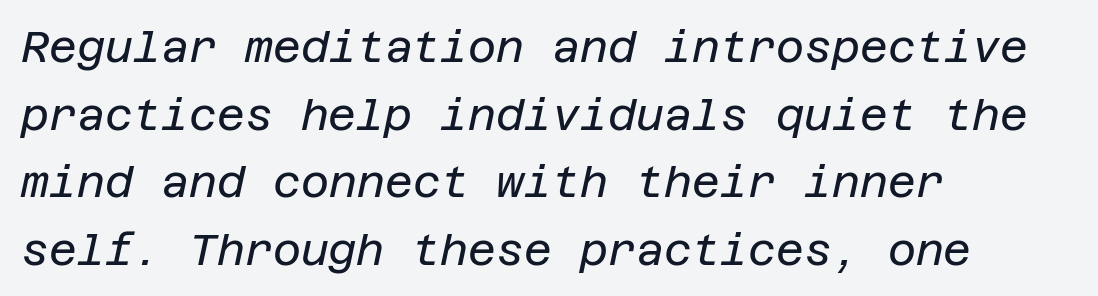
{"italic": "yes", "lean": "right", "slant_degrees": 12, "bold": "no", "weight": "regular", "width": "normal", "stroke_contrast": "low", "x_height": "large", "underline": "no", "align": "left", "line_spacing": "normal", "line_spacing_ratio": 1.57, "letter_spacing": "normal", "letter_spacing_em": 0.0, "glyph_px": 43}
